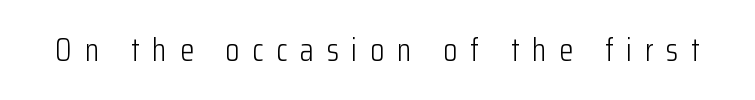
Ordinary non-slanted type is in use. Proportional: the letters do not fall into vertical columns. Students, note that the glyphs here are deliberately spaced far apart. The space directly below the letters is spotless. The typeface has the unassuming heft of standard copy or less.
